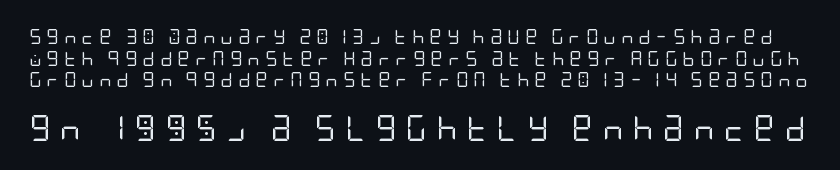
The image shows 26 px text type, upright; set normal line spacing (1.44x), unusually wide letter spacing (+0.35 em), not underlined; the second (bottom) block is 1.73x larger.
